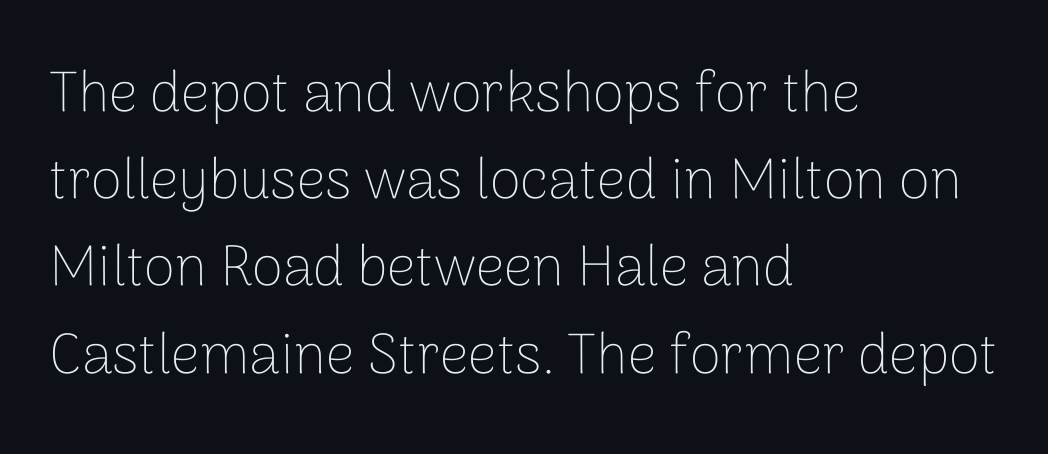
{"serif": "no", "italic": "no", "bold": "no", "weight": "thin", "width": "normal", "stroke_contrast": "low", "x_height": "medium", "monospaced": "no", "underline": "no", "align": "left", "line_spacing": "normal", "line_spacing_ratio": 1.53, "letter_spacing": "normal", "letter_spacing_em": 0.0, "glyph_px": 57}
